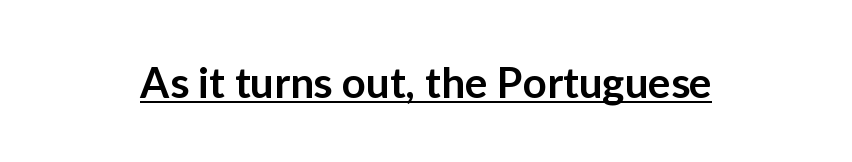
{"serif": "no", "italic": "no", "bold": "semi", "weight": "semibold", "width": "normal", "stroke_contrast": "low", "x_height": "medium", "monospaced": "no", "underline": "yes", "letter_spacing": "normal", "letter_spacing_em": 0.0, "glyph_px": 42}
